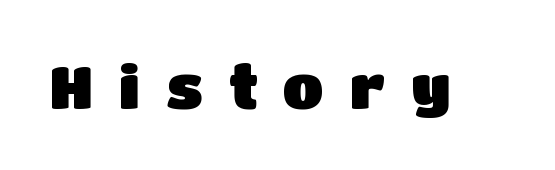
The image shows 60 px sans-serif type, upright; set unusually wide letter spacing (+0.43 em), not underlined; low stroke contrast and a large x-height.
